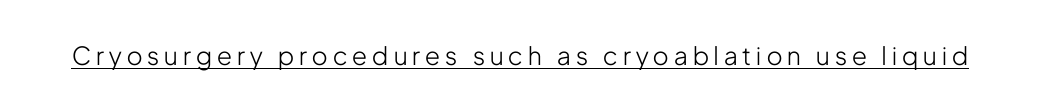
{"italic": "no", "bold": "no", "underline": "yes", "letter_spacing": "wide", "letter_spacing_em": 0.21, "glyph_px": 25}
